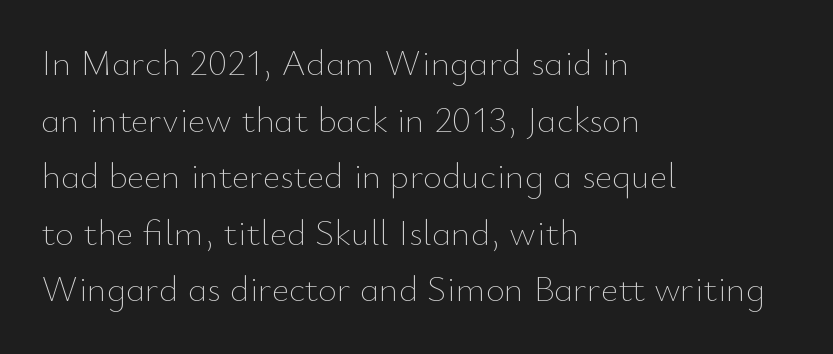
{"italic": "no", "bold": "no", "weight": "thin", "width": "normal", "stroke_contrast": "low", "x_height": "small", "monospaced": "no", "underline": "no", "align": "left", "line_spacing": "normal", "line_spacing_ratio": 1.53, "letter_spacing": "normal", "letter_spacing_em": 0.0, "glyph_px": 37}
